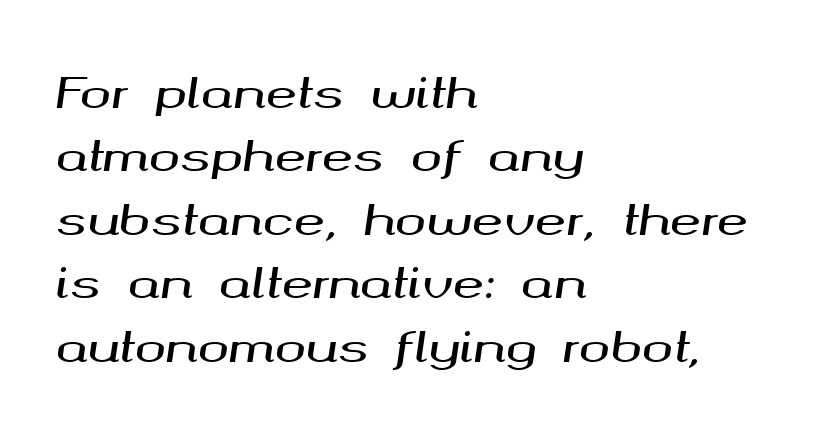
Does extra space separate the letters? No, they use regular spacing. An italicized treatment has been applied to the whole sample. Any mark beneath the type? The region is blank. Each letter keeps its own natural width here, so spacing adapts to shape. Reading down the block, your eye returns to a fixed left position each line.
